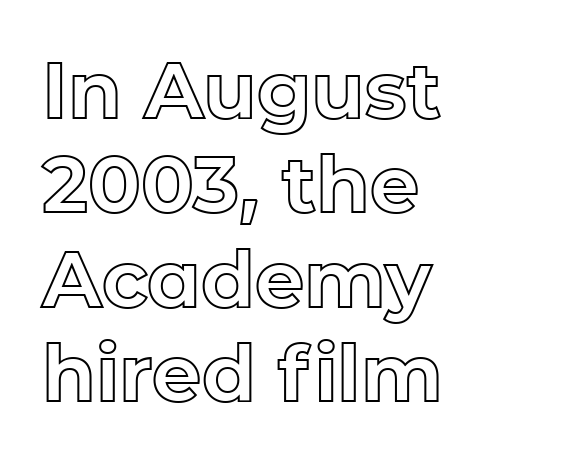
{"italic": "no", "width": "normal", "x_height": "medium", "monospaced": "no", "underline": "no", "align": "left", "line_spacing_ratio": 1.21, "letter_spacing": "normal", "letter_spacing_em": 0.0, "glyph_px": 78}
